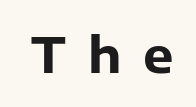
The image shows 48 px heavy sans-serif type, upright; set unusually wide letter spacing (+0.45 em), not underlined; low stroke contrast and a medium x-height.
